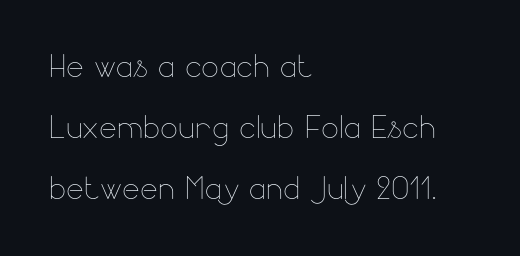
Is this a fixed-width face? No — the glyphs have proportional, varying widths. The compositor pushed each line to the left boundary. Clear beneath every line of the passage. Do the letters lean? They stand straight. This is not heavy type; no bold has been used.
